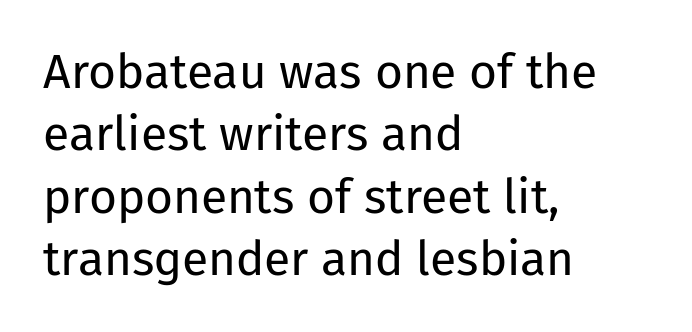
{"serif": "no", "italic": "no", "bold": "no", "weight": "regular", "width": "normal", "stroke_contrast": "low", "x_height": "medium", "monospaced": "no", "underline": "no", "align": "left", "line_spacing": "normal", "line_spacing_ratio": 1.3, "letter_spacing": "normal", "letter_spacing_em": 0.0, "glyph_px": 48}
